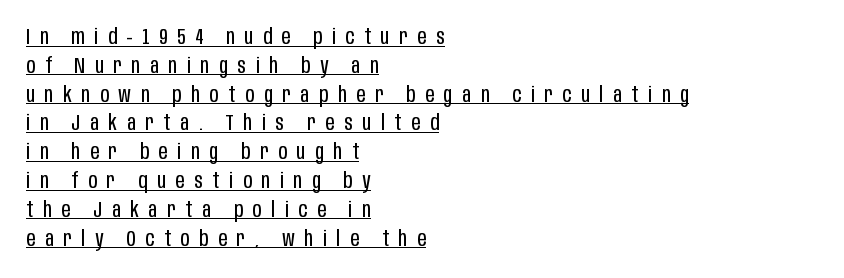
Posture: straight, roman, zero tilt. The rendering inserts visible extra space after every character. The lettering is marked with a stroke running underneath it. Caption: face not bold, strokes unweighted. Reading down the column, the eye jumps a familiar distance to each next line. Short and long lines alike share a common starting point at left.
